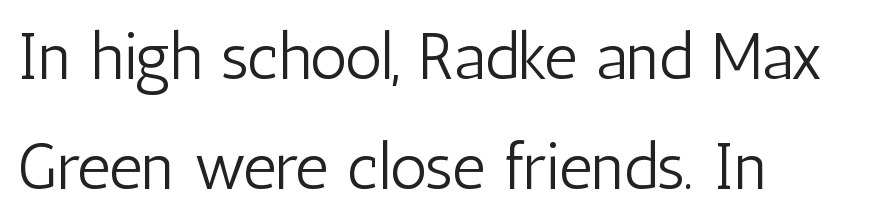
{"serif": "no", "italic": "no", "bold": "no", "weight": "light", "width": "condensed", "stroke_contrast": "low", "x_height": "medium", "monospaced": "no", "underline": "no", "align": "left", "line_spacing": "normal", "line_spacing_ratio": 1.69, "letter_spacing": "normal", "letter_spacing_em": 0.0, "glyph_px": 65}
